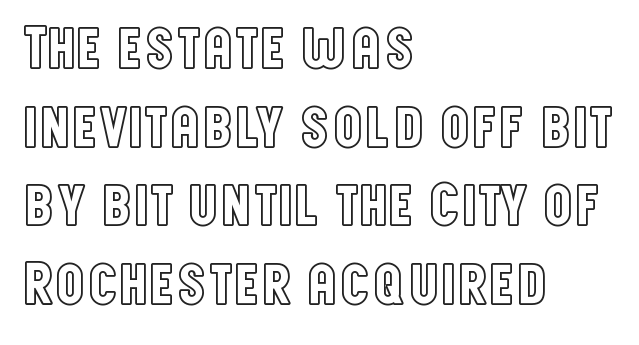
Q: Is the text italic (slanted)? A: No, it is upright.
Q: Is the text underlined? A: No.
Q: How is the paragraph aligned? A: Left-aligned.
Q: Is the spacing between letters normal or unusually wide? A: Normal.
Q: Is the spacing between lines tight, normal or loose? A: Normal.
Q: Width (condensed, normal, or wide)? A: Condensed.
Q: x-height? A: Large.
Q: Monospaced? A: No.
